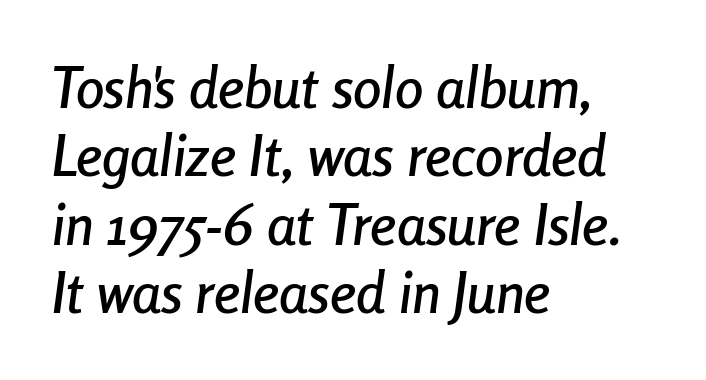
Observe the ordinary spacing: letters are neighbours, not strangers. Note the varied advance widths — an 'i' is clearly narrower than an 'm'. The specimen reads as italic at a glance. Compared with a centered layout, this one pins lines to the left instead. The space directly below the letters is spotless.
